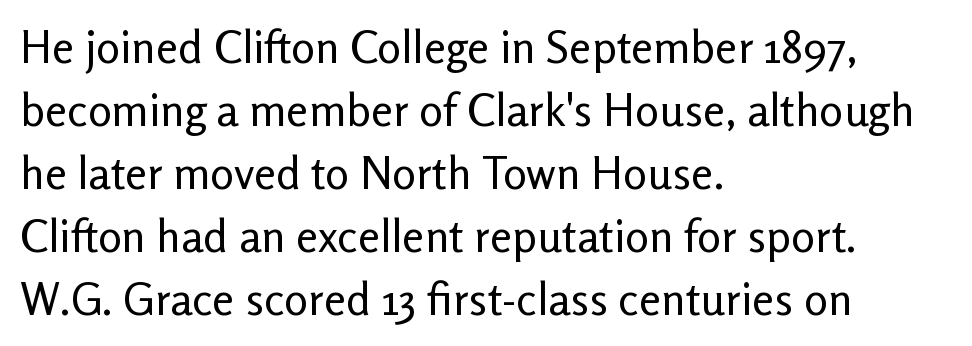
Nope, no serifs anywhere on these letters. The passage shown is typed in a proportional face where columns would drift. The setting favours the left margin, as ordinary paragraphs usually do. Default kerning and tracking; the words read as compact shapes. Rule under the text: the space is simply empty.
